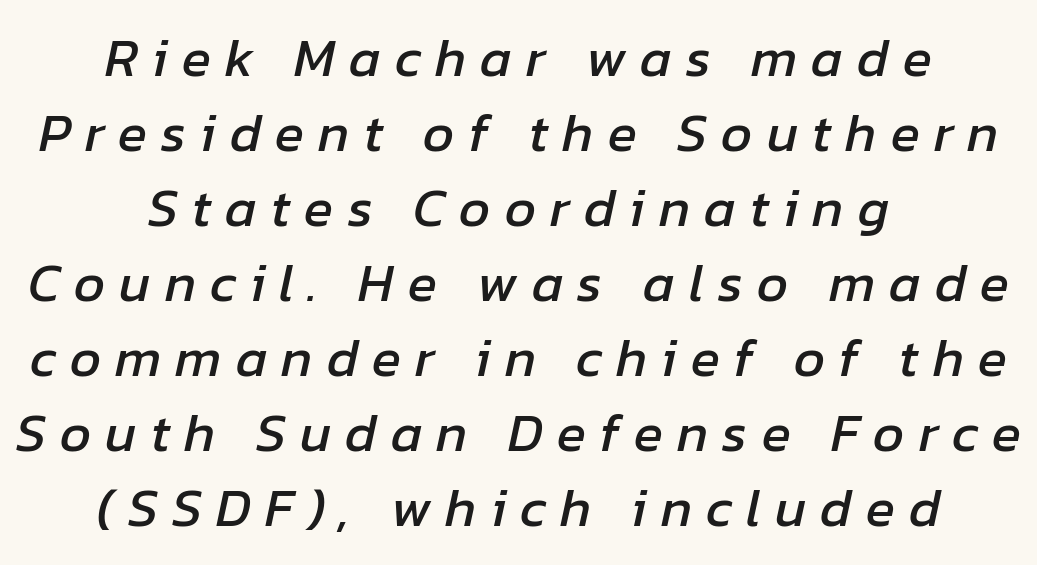
This rendering features lettering with no underline. The compositor balanced each line on the midline. A typesetter would call this heavily tracked-out type. Italic: yes, the glyphs are oblique. Leading matches the norm, producing a regular column. Varying glyph widths throughout — classic text-font behaviour.
